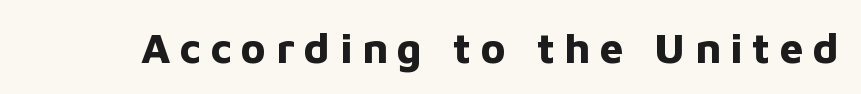
{"serif": "no", "italic": "no", "bold": "yes", "weight": "bold", "width": "normal", "stroke_contrast": "low", "x_height": "medium", "monospaced": "no", "underline": "no", "letter_spacing": "wide", "letter_spacing_em": 0.23, "glyph_px": 42}
